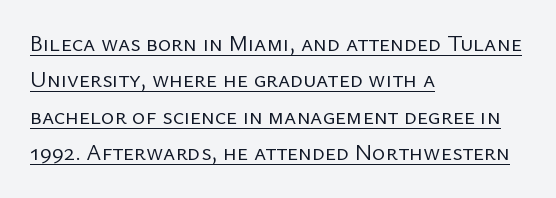
The image shows 23 px text type, upright; set left-aligned, normal line spacing (1.58x), normal letter spacing, underlined.
